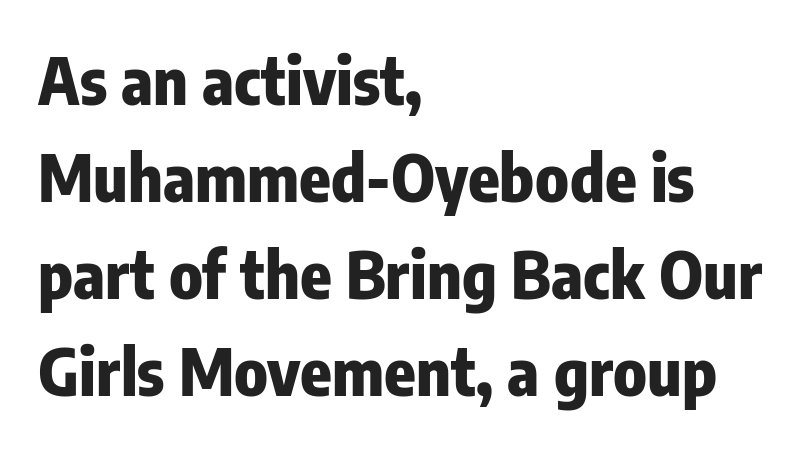
Q: Is the text bold? A: Yes.
Q: Is the text italic (slanted)? A: No, it is upright.
Q: Is the typeface a serif or a sans-serif typeface? A: Sans-serif.
Q: Is the text underlined? A: No.
Q: How is the paragraph aligned? A: Left-aligned.
Q: Is the spacing between letters normal or unusually wide? A: Normal.
Q: Is the spacing between lines tight, normal or loose? A: Normal.
Q: Width (condensed, normal, or wide)? A: Condensed.
Q: Stroke contrast? A: Low.
Q: x-height? A: Medium.
Q: Monospaced? A: No.
